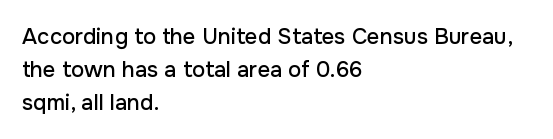
{"italic": "no", "underline": "no", "align": "left", "line_spacing": "normal", "line_spacing_ratio": 1.49, "letter_spacing": "normal", "letter_spacing_em": 0.0, "glyph_px": 22}
